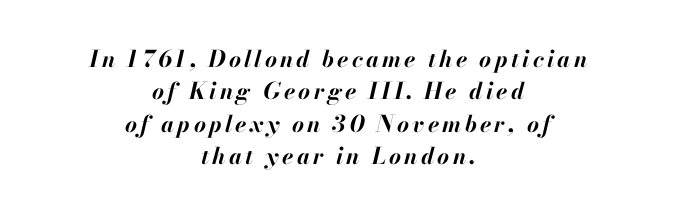
{"italic": "yes", "lean": "right", "slant_degrees": 13, "bold": "yes", "underline": "no", "align": "center", "line_spacing": "normal", "line_spacing_ratio": 1.41, "glyph_px": 23}
